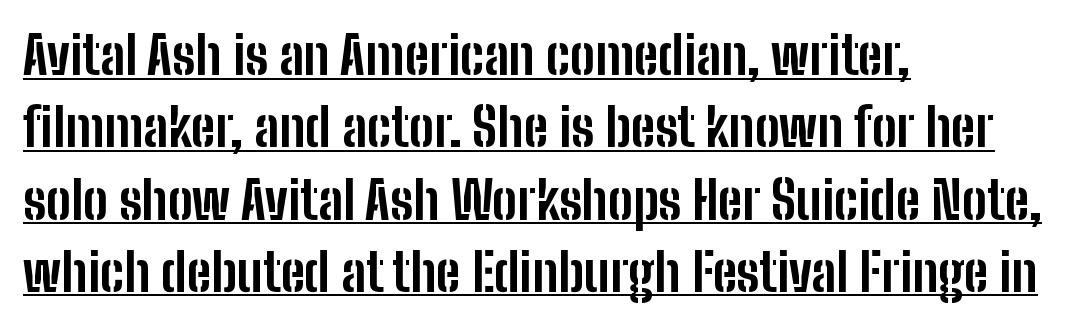
{"serif": "no", "italic": "no", "bold": "yes", "weight": "bold", "width": "condensed", "stroke_contrast": "low", "x_height": "medium", "monospaced": "no", "underline": "yes", "align": "left", "line_spacing": "normal", "line_spacing_ratio": 1.39, "letter_spacing": "normal", "letter_spacing_em": 0.0, "glyph_px": 52}
